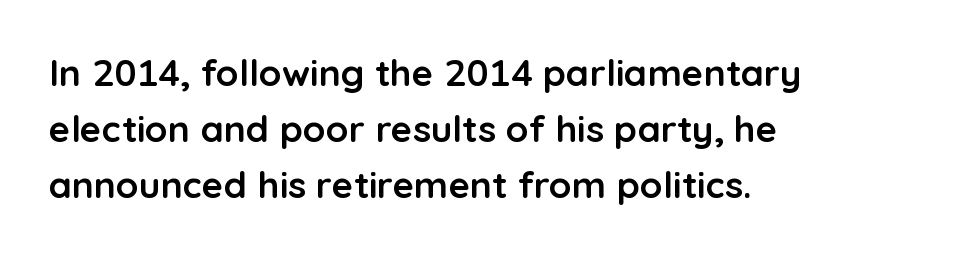
The font is running at its bold setting. Tall strokes in this sample are plumb rather than angled. Each letter's strokes conclude bluntly, with no projecting serifs. The rag falls on the right side of this text block. Underline: absent. The horizontal fit of the characters is conventional and even.
